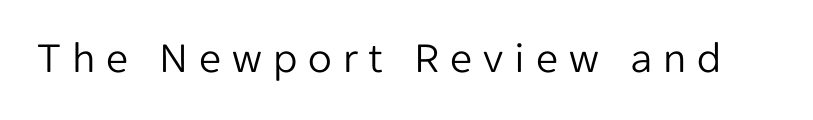
The image shows 44 px light sans-serif type, upright; set unusually wide letter spacing (+0.25 em), not underlined; low stroke contrast and a medium x-height.
